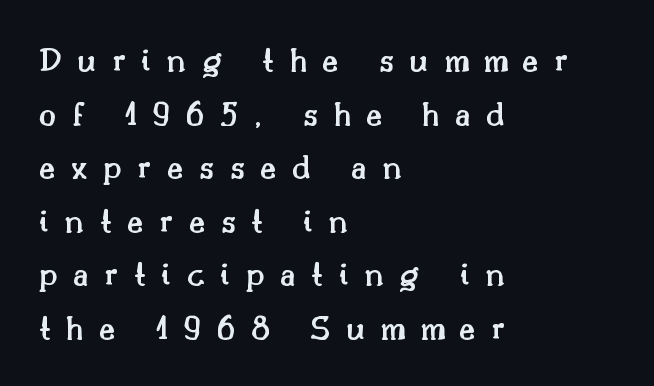
{"serif": "yes", "italic": "no", "bold": "semi", "weight": "semibold", "width": "normal", "stroke_contrast": "medium", "x_height": "small", "monospaced": "no", "underline": "no", "align": "left", "line_spacing": "normal", "line_spacing_ratio": 1.53, "letter_spacing": "wide", "letter_spacing_em": 0.45, "glyph_px": 35}
